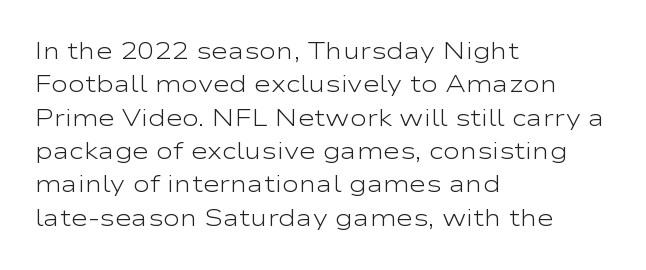
Q: Is the text bold? A: No.
Q: Is the text italic (slanted)? A: No, it is upright.
Q: Is the text underlined? A: No.
Q: How is the paragraph aligned? A: Left-aligned.
Q: Is the spacing between letters normal or unusually wide? A: Normal.
Q: Is the spacing between lines tight, normal or loose? A: Normal.
